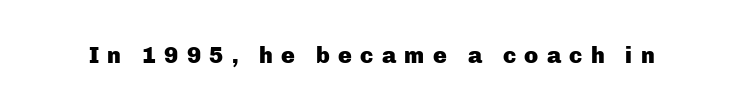
The lettering stays uniformly vertical, giving the passage a roman look. You could only call the tracking loose — the letters float apart. Unmarked baselines from the first word to the last. Plenty of ink on the page — the face is bold.
